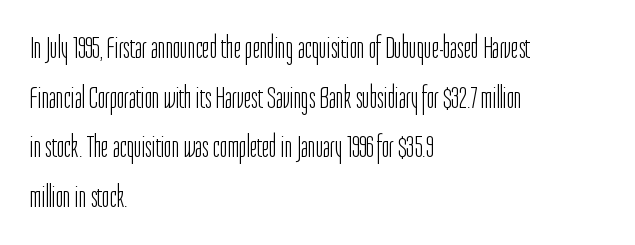
Reading down the block, your eye returns to a fixed left position each line. This is the regular roman posture of the typeface. This rendering leaves character spacing at its baseline value. Nothing sits at the stroke ends, so this counts as sans-serif.
